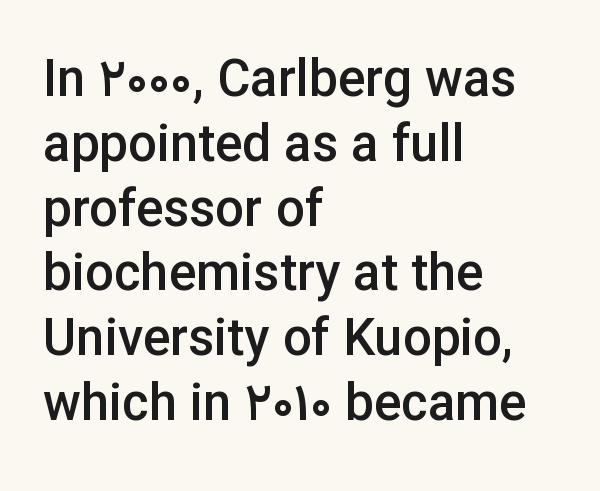
The image shows 51 px semibold sans-serif type, upright; set left-aligned, normal line spacing (1.27x), normal letter spacing, not underlined; low stroke contrast and a medium x-height.
